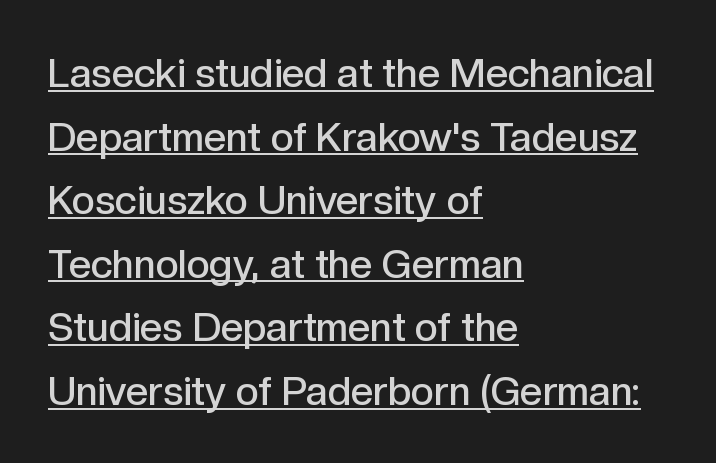
The rag falls on the right side of this text block. Semibold letterforms, between regular and bold. Do the characters align in a grid? No, the font is proportional. One glance says typical: line gaps are just what's usual. The characters display no serif detailing; their extremities are plain. What decoration does the sample have? An underline.
